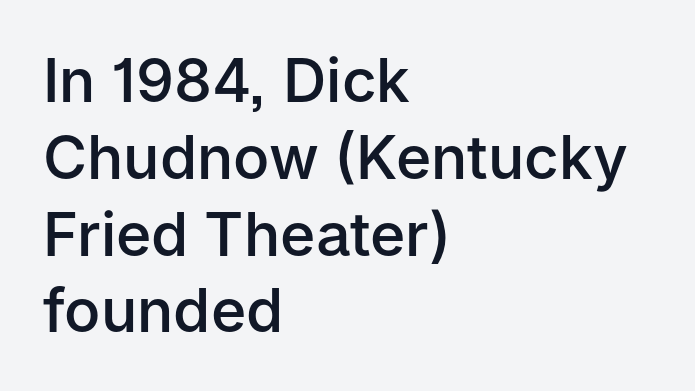
The image shows 60 px semibold sans-serif type, upright; set left-aligned, normal line spacing (1.28x), normal letter spacing, not underlined; low stroke contrast and a medium x-height.
